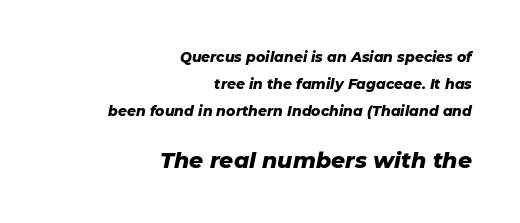
{"italic": "yes", "lean": "right", "slant_degrees": 11, "bold": "yes", "underline": "no", "align": "right", "line_spacing": "loose", "line_spacing_ratio": 1.92, "letter_spacing": "normal", "letter_spacing_em": 0.0, "larger_block": "second", "size_ratio": 1.57, "glyph_px": 22}
